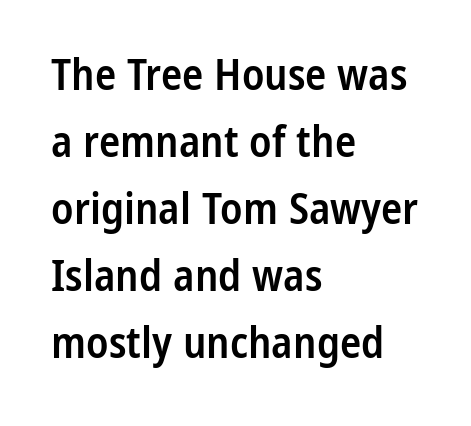
{"serif": "no", "italic": "no", "bold": "semi", "weight": "semibold", "width": "condensed", "stroke_contrast": "low", "x_height": "medium", "monospaced": "no", "underline": "no", "align": "left", "line_spacing": "normal", "line_spacing_ratio": 1.52, "letter_spacing": "normal", "letter_spacing_em": 0.0, "glyph_px": 44}
